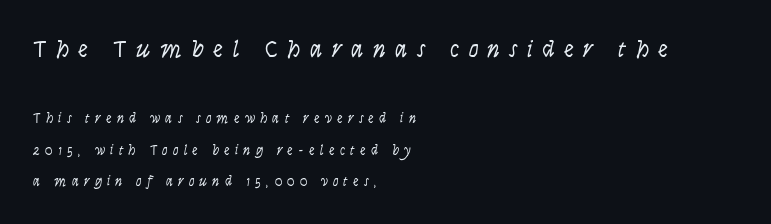
The image shows 25 px text type, italic (leaning right); set left-aligned, loose line spacing (2.27x), unusually wide letter spacing (+0.37 em), not underlined; the first (top) block is 1.79x larger.
